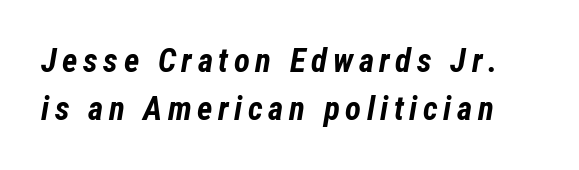
{"italic": "yes", "lean": "right", "slant_degrees": 12, "bold": "yes", "weight": "bold", "width": "condensed", "stroke_contrast": "low", "x_height": "medium", "monospaced": "no", "underline": "no", "line_spacing": "normal", "line_spacing_ratio": 1.45, "glyph_px": 33}
